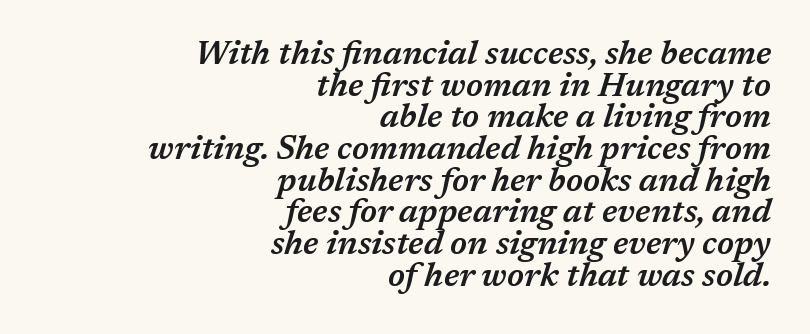
Q: Is the text bold? A: Semi-bold.
Q: Is the text italic (slanted)? A: Yes, it leans right by about 17 degrees.
Q: Is the text underlined? A: No.
Q: How is the paragraph aligned? A: Right-aligned.
Q: Is the spacing between letters normal or unusually wide? A: Normal.
Q: Is the spacing between lines tight, normal or loose? A: Tight.
Q: Width (condensed, normal, or wide)? A: Normal.
Q: Stroke contrast? A: Medium.
Q: x-height? A: Medium.
Q: Monospaced? A: No.
